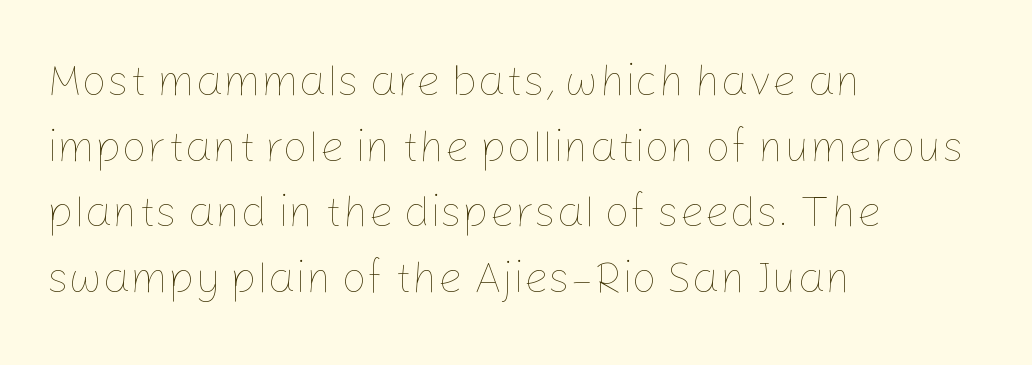
{"italic": "no", "bold": "no", "weight": "thin", "width": "normal", "stroke_contrast": "low", "x_height": "medium", "monospaced": "no", "underline": "no", "align": "left", "line_spacing": "normal", "line_spacing_ratio": 1.49, "letter_spacing": "normal", "letter_spacing_em": 0.0, "glyph_px": 44}
